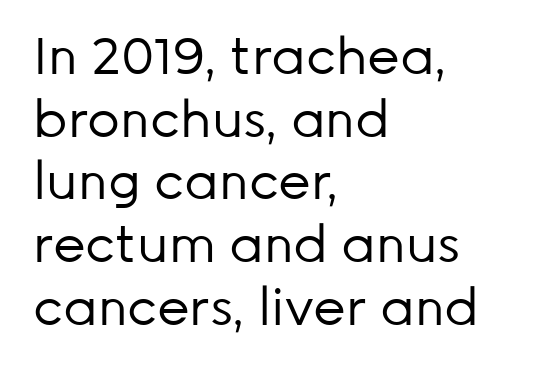
{"serif": "no", "italic": "no", "bold": "no", "weight": "regular", "width": "normal", "stroke_contrast": "low", "x_height": "medium", "monospaced": "no", "underline": "no", "align": "left", "line_spacing_ratio": 1.23, "letter_spacing": "normal", "letter_spacing_em": 0.0, "glyph_px": 51}
